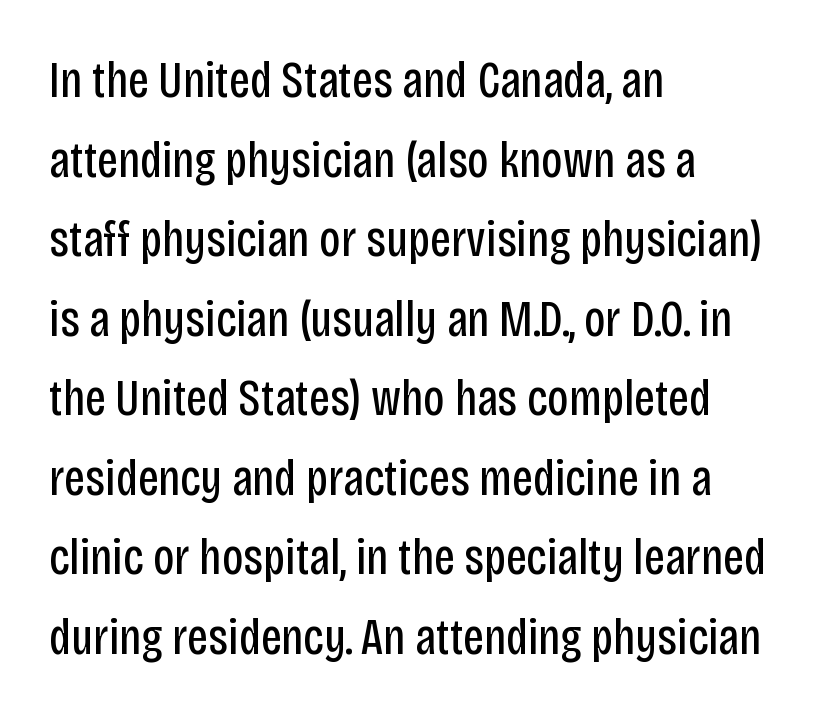
{"serif": "no", "italic": "no", "bold": "no", "weight": "regular", "width": "condensed", "stroke_contrast": "low", "x_height": "large", "monospaced": "no", "underline": "no", "align": "left", "line_spacing": "normal", "line_spacing_ratio": 1.56, "letter_spacing": "normal", "letter_spacing_em": 0.0, "glyph_px": 51}
